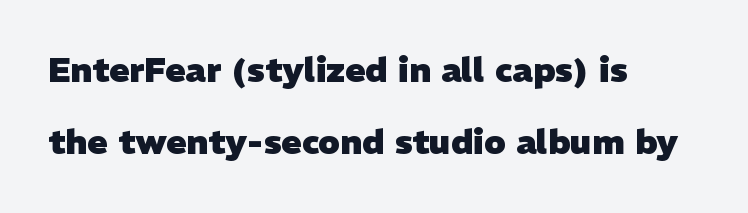
Q: Is the text bold? A: Yes.
Q: Is the typeface a serif or a sans-serif typeface? A: Sans-serif.
Q: Is the text underlined? A: No.
Q: How is the paragraph aligned? A: Left-aligned.
Q: Is the spacing between letters normal or unusually wide? A: Normal.
Q: Is the spacing between lines tight, normal or loose? A: Loose.
Q: Width (condensed, normal, or wide)? A: Normal.
Q: Stroke contrast? A: Low.
Q: x-height? A: Medium.
Q: Monospaced? A: No.
